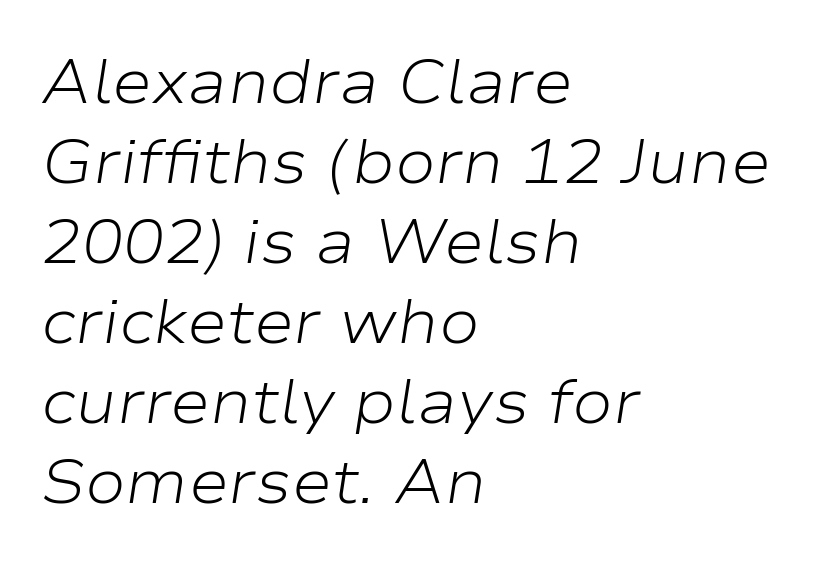
{"italic": "yes", "lean": "right", "slant_degrees": 9, "bold": "no", "weight": "light", "width": "wide", "stroke_contrast": "low", "x_height": "medium", "monospaced": "no", "underline": "no", "align": "left", "line_spacing": "normal", "line_spacing_ratio": 1.31, "letter_spacing": "normal", "letter_spacing_em": 0.0, "glyph_px": 61}
